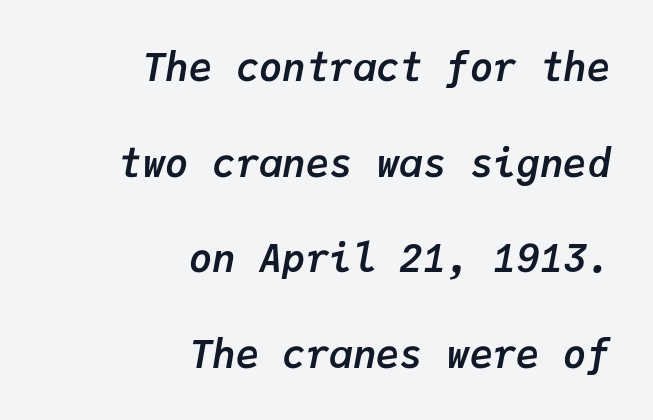
You could call the tracking neutral — neither tight nor loose. The passage shown is not underscored anywhere. If you drew a line through each stem, it would be angled. Bold? Absolutely — the strokes are thick and heavy.
